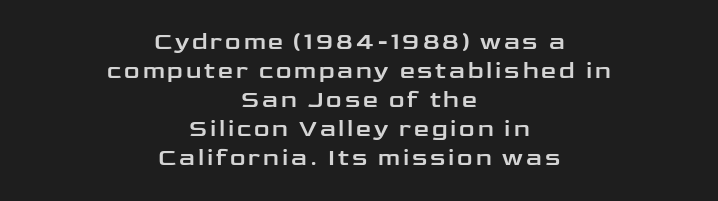
{"italic": "no", "underline": "no", "align": "center", "line_spacing_ratio": 1.21, "glyph_px": 24}
